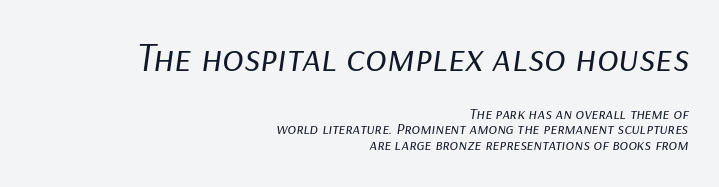
These lines keep a tight, regular rhythm from letter to letter. Would a proofreader flag this as italicized? Yes. The paragraph has a hard right edge and a soft left edge. The face used here appears at its bigger size in the upper chunk. Leading is clearly below the norm, producing a dense column.
